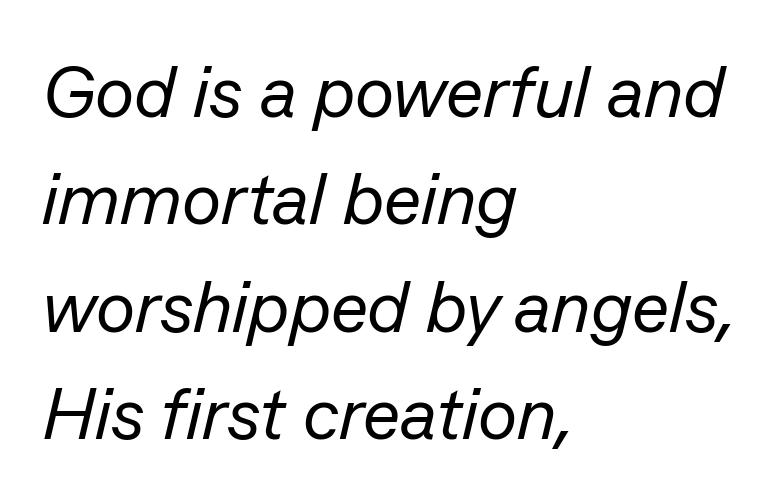
{"italic": "yes", "lean": "right", "slant_degrees": 13, "bold": "no", "weight": "regular", "width": "normal", "stroke_contrast": "low", "x_height": "medium", "monospaced": "no", "underline": "no", "align": "left", "line_spacing": "normal", "line_spacing_ratio": 1.47, "letter_spacing": "normal", "letter_spacing_em": 0.0, "glyph_px": 73}
